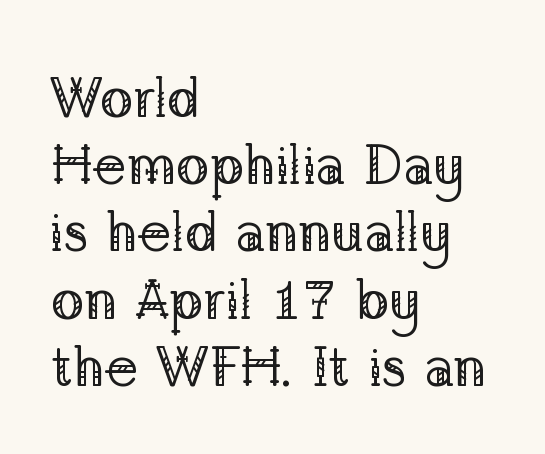
{"serif": "yes", "italic": "no", "bold": "no", "weight": "regular", "width": "normal", "stroke_contrast": "low", "x_height": "medium", "monospaced": "no", "underline": "no", "align": "left", "line_spacing_ratio": 1.2, "letter_spacing": "normal", "letter_spacing_em": 0.0, "glyph_px": 56}
